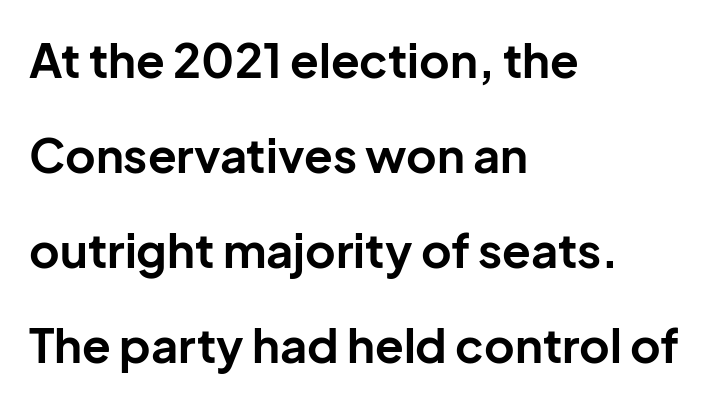
Q: Is the text bold? A: Yes.
Q: Is the text italic (slanted)? A: No, it is upright.
Q: Is the typeface a serif or a sans-serif typeface? A: Sans-serif.
Q: Is the text underlined? A: No.
Q: How is the paragraph aligned? A: Left-aligned.
Q: Is the spacing between letters normal or unusually wide? A: Normal.
Q: Is the spacing between lines tight, normal or loose? A: Loose.
Q: Width (condensed, normal, or wide)? A: Normal.
Q: Stroke contrast? A: Low.
Q: x-height? A: Medium.
Q: Monospaced? A: No.
